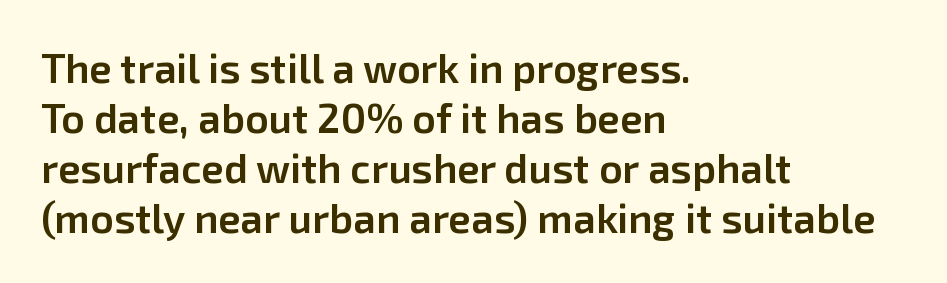
The image shows 41 px semibold sans-serif type, upright; set left-aligned, line spacing 1.22x, normal letter spacing, not underlined; low stroke contrast and a medium x-height.
